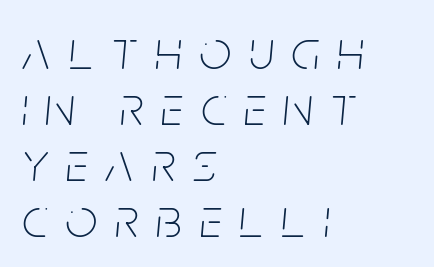
Q: Is the text bold? A: No.
Q: Is the text italic (slanted)? A: Yes, it leans right by about 5 degrees.
Q: Is the text underlined? A: No.
Q: How is the paragraph aligned? A: Left-aligned.
Q: Is the spacing between letters normal or unusually wide? A: Unusually wide.
Q: Is the spacing between lines tight, normal or loose? A: Tight.
Q: Width (condensed, normal, or wide)? A: Condensed.
Q: Stroke contrast? A: Low.
Q: x-height? A: Large.
Q: Monospaced? A: No.
